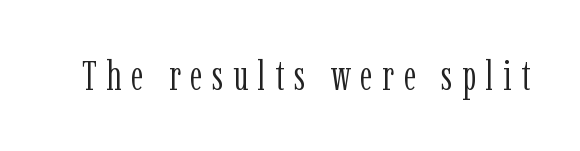
The horizontal fit of the characters is loose and conspicuously gappy. This rendering employs a face with finishing strokes, i.e., a serif. The characters are drawn with everyday or finer stroke widths. Letters rest on an invisible, unmarked baseline.
